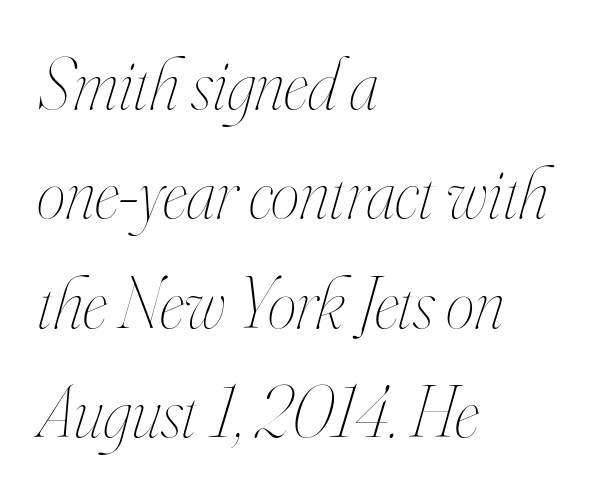
The image shows 73 px thin, condensed type, italic (leaning right); set left-aligned, normal line spacing (1.5x), normal letter spacing, not underlined; high stroke contrast and a small x-height.
